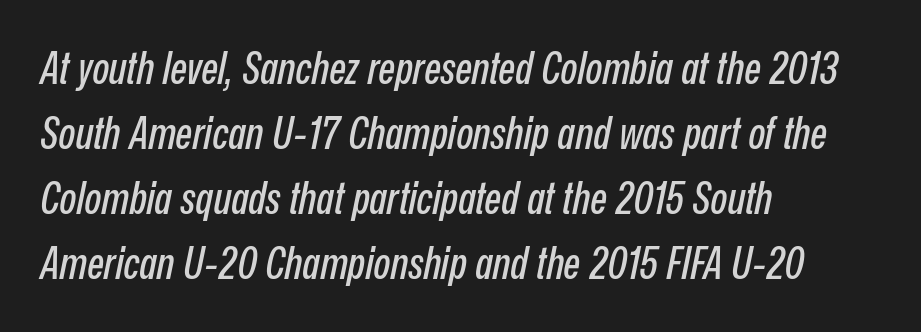
Q: Is the text italic (slanted)? A: Yes, it leans right by about 12 degrees.
Q: Is the text underlined? A: No.
Q: How is the paragraph aligned? A: Left-aligned.
Q: Is the spacing between letters normal or unusually wide? A: Normal.
Q: Is the spacing between lines tight, normal or loose? A: Normal.
Q: Width (condensed, normal, or wide)? A: Condensed.
Q: Stroke contrast? A: Low.
Q: x-height? A: Medium.
Q: Monospaced? A: No.
